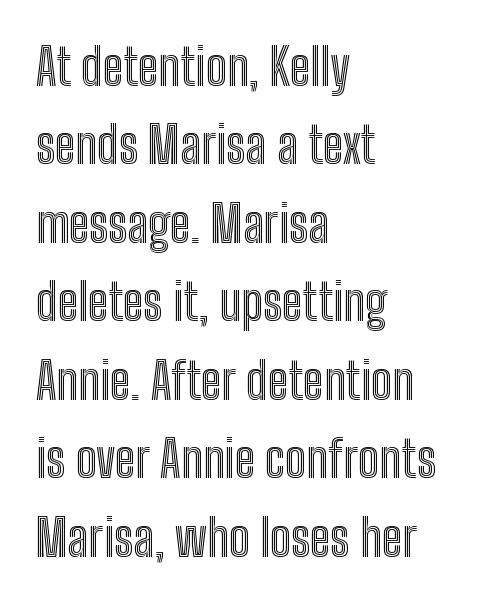
{"italic": "no", "width": "condensed", "x_height": "medium", "monospaced": "no", "underline": "no", "align": "left", "line_spacing": "normal", "line_spacing_ratio": 1.57, "letter_spacing": "normal", "letter_spacing_em": 0.0, "glyph_px": 50}
